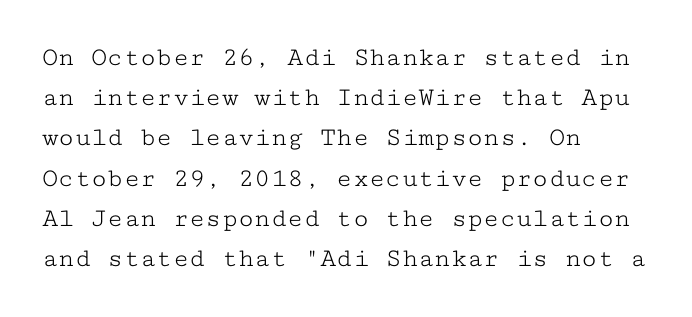
{"italic": "no", "bold": "no", "underline": "no", "align": "left", "line_spacing": "normal", "line_spacing_ratio": 1.49, "letter_spacing": "normal", "letter_spacing_em": 0.0, "glyph_px": 27}
